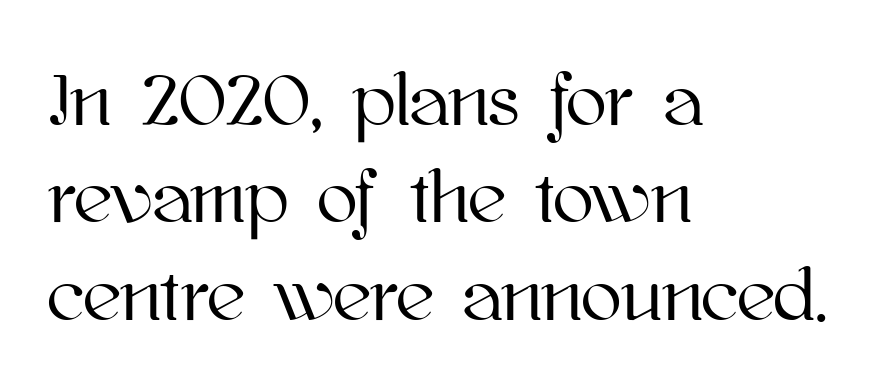
In CSS terms this would be text-align: left. Character widths vary here, with narrow letters taking less room than wide ones. Only glyphs here, with clear space below each row. Nothing unusual about the tracking: characters are spaced as the font intends. If you drew a line through each stem, it would be perfectly vertical.
